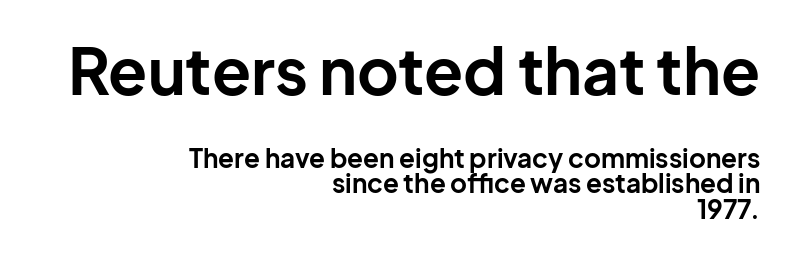
{"serif": "no", "italic": "no", "bold": "yes", "weight": "bold", "width": "normal", "stroke_contrast": "low", "x_height": "medium", "monospaced": "no", "underline": "no", "align": "right", "line_spacing": "tight", "line_spacing_ratio": 0.97, "letter_spacing": "normal", "letter_spacing_em": 0.0, "larger_block": "first", "size_ratio": 2.46, "glyph_px": 64}
